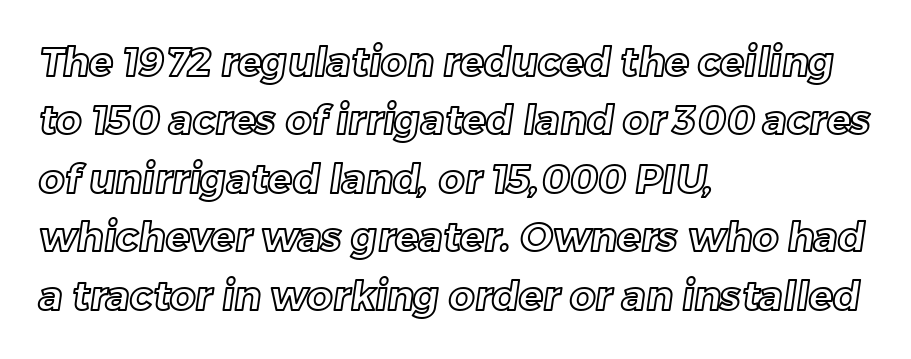
Q: Is the text underlined? A: No.
Q: How is the paragraph aligned? A: Left-aligned.
Q: Is the spacing between letters normal or unusually wide? A: Normal.
Q: Is the spacing between lines tight, normal or loose? A: Normal.
Q: Width (condensed, normal, or wide)? A: Normal.
Q: x-height? A: Medium.
Q: Monospaced? A: No.
